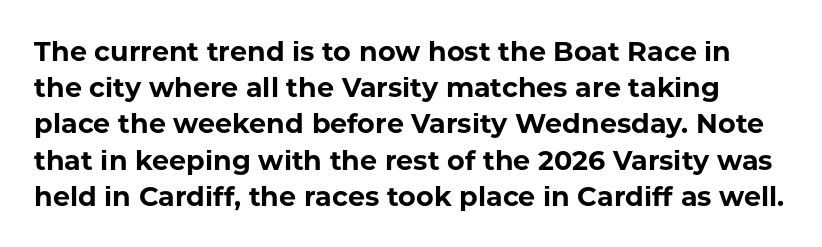
The axis of the letterforms is exactly vertical. Words float on clear page, feet unadorned. The space between consecutive lines is moderate. Caption: bold face, heavy strokes. Inter-character spacing is left at the font's built-in metrics.
